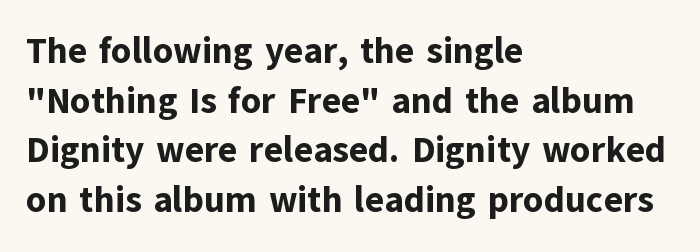
The image shows 36 px bold sans-serif type, upright; set left-aligned, normal line spacing (1.38x), normal letter spacing, not underlined; low stroke contrast and a medium x-height.
